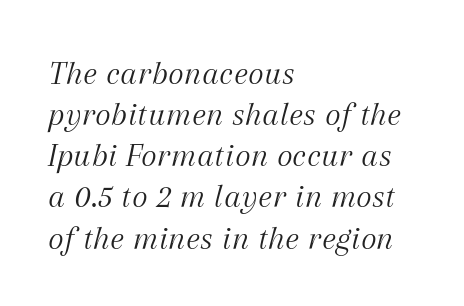
{"serif": "yes", "italic": "yes", "lean": "right", "slant_degrees": 12, "bold": "no", "weight": "light", "width": "normal", "stroke_contrast": "medium", "x_height": "medium", "monospaced": "no", "underline": "no", "align": "left", "line_spacing_ratio": 1.21, "letter_spacing": "normal", "letter_spacing_em": 0.0, "glyph_px": 34}
